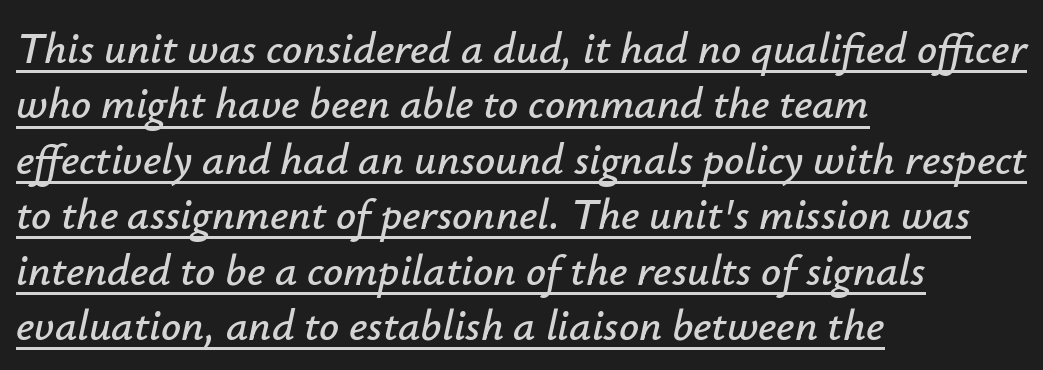
{"italic": "yes", "lean": "right", "slant_degrees": 12, "width": "normal", "stroke_contrast": "low", "x_height": "small", "monospaced": "no", "underline": "yes", "align": "left", "line_spacing": "normal", "line_spacing_ratio": 1.26, "letter_spacing": "normal", "letter_spacing_em": 0.0, "glyph_px": 44}
